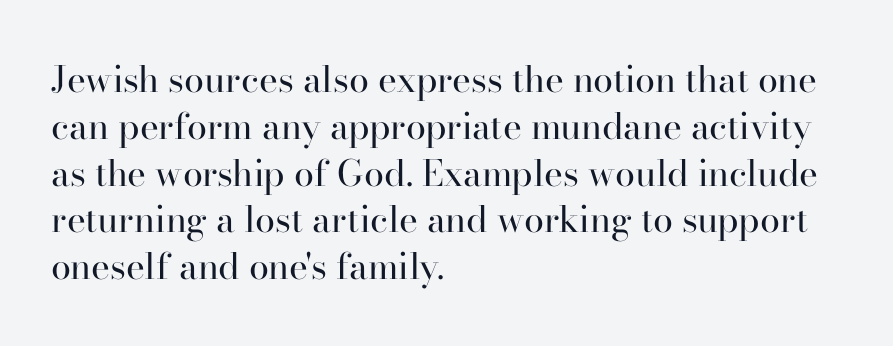
Every character sits straight up, as roman type does. Spacing verdict: proportional, widths tailored to each character. The tracking reads as untouched default to a designer's eye. Stems and bowls with no extra thickness — not bold.
